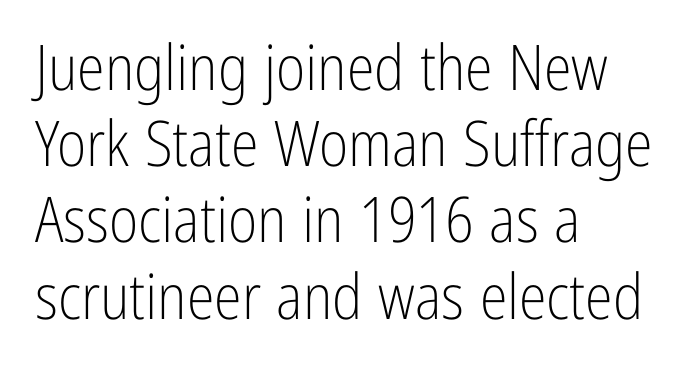
The image shows 63 px light, condensed sans-serif type, upright; set left-aligned, line spacing 1.21x, normal letter spacing, not underlined; low stroke contrast and a medium x-height.
